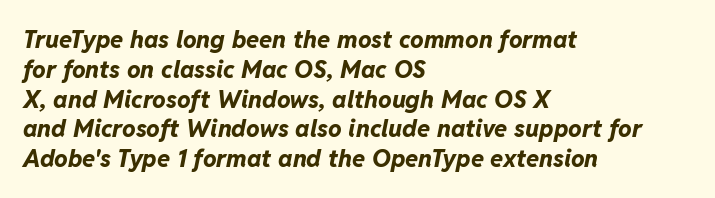
{"italic": "yes", "lean": "right", "slant_degrees": 11, "bold": "yes", "underline": "no", "align": "left", "line_spacing_ratio": 1.24, "letter_spacing": "normal", "letter_spacing_em": 0.0, "glyph_px": 24}
